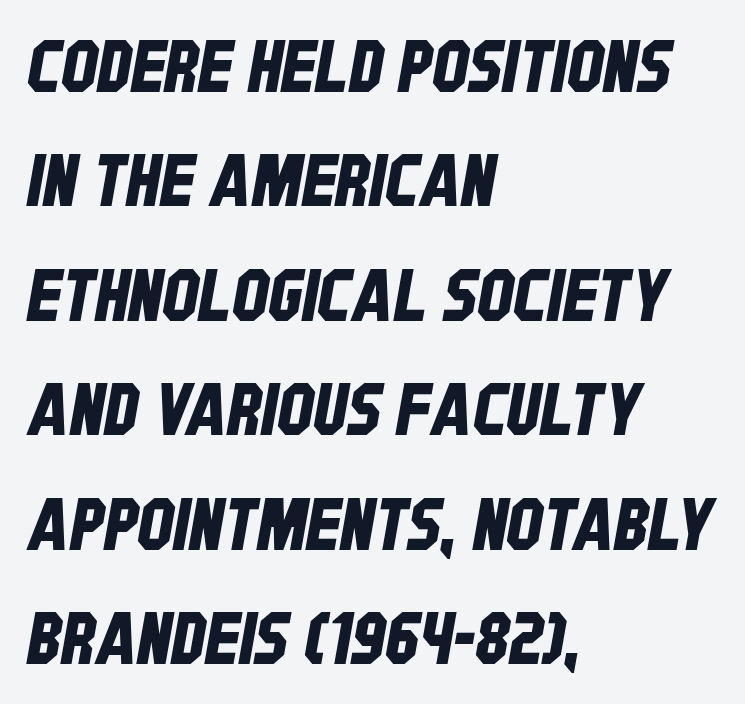
Q: Is the typeface a serif or a sans-serif typeface? A: Sans-serif.
Q: Is the text underlined? A: No.
Q: How is the paragraph aligned? A: Left-aligned.
Q: Is the spacing between letters normal or unusually wide? A: Normal.
Q: Is the spacing between lines tight, normal or loose? A: Normal.
Q: Width (condensed, normal, or wide)? A: Condensed.
Q: Stroke contrast? A: Low.
Q: x-height? A: Large.
Q: Monospaced? A: No.
